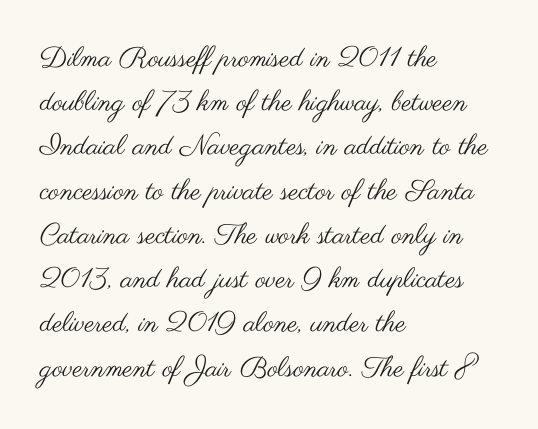
Here the designer chose a conventional face with non-uniform glyph widths. Is the stroke heavy? The answer is a plain regular-or-lighter. Check under the words: just untouched page. Vertical spacing — default.
